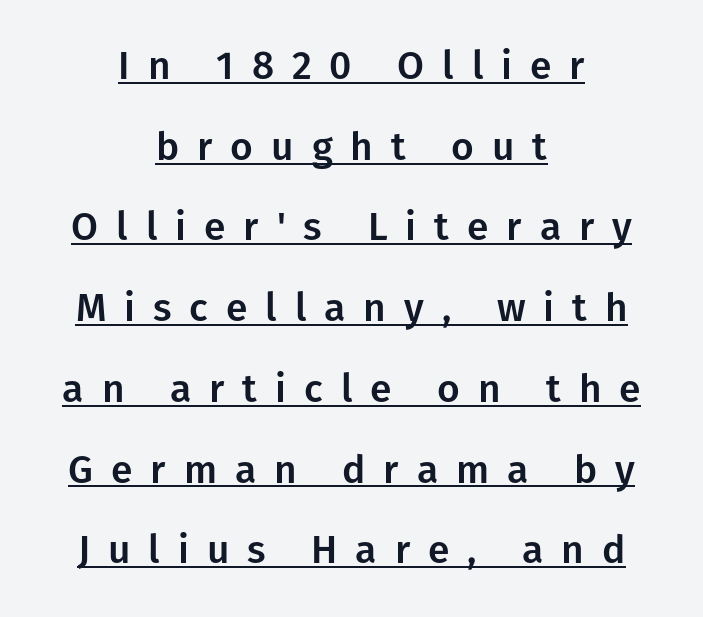
The image shows 39 px sans-serif type, upright; set centered, loose line spacing (2.07x), unusually wide letter spacing (+0.46 em), underlined; low stroke contrast and a medium x-height.
